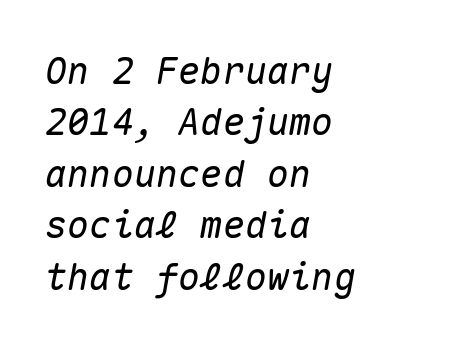
{"italic": "yes", "lean": "right", "slant_degrees": 10, "width": "normal", "stroke_contrast": "medium", "x_height": "medium", "monospaced": "yes", "underline": "no", "align": "left", "line_spacing": "normal", "line_spacing_ratio": 1.39, "letter_spacing": "normal", "letter_spacing_em": 0.0, "glyph_px": 37}
